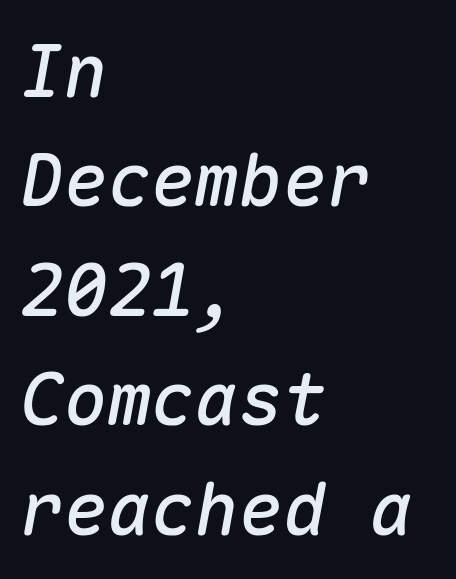
Rule under the text: the space is simply empty. Evenly set lines give the paragraph a standard silhouette. Characters follow at the spacing the type designer built in. Looks like terminal output: every glyph gets an equal slot. Observe the lean: these are italic letterforms. Leftover space on each line is placed entirely after the last word.
